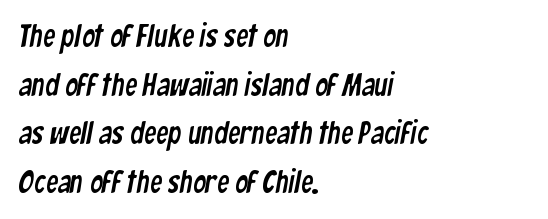
{"serif": "no", "width": "condensed", "stroke_contrast": "low", "x_height": "medium", "monospaced": "no", "underline": "no", "align": "left", "line_spacing": "normal", "line_spacing_ratio": 1.57, "letter_spacing": "normal", "letter_spacing_em": 0.0, "glyph_px": 31}
